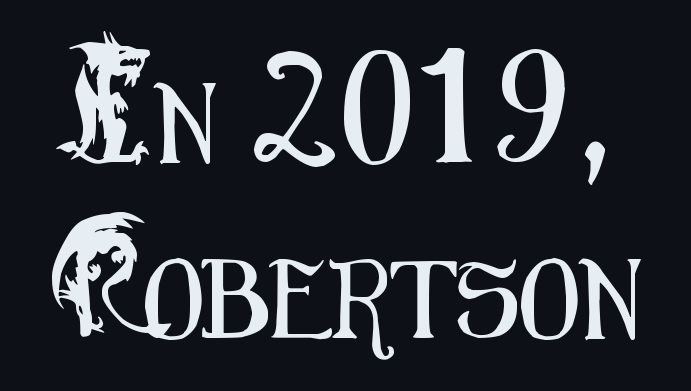
Q: Is the text italic (slanted)? A: No, it is upright.
Q: Is the typeface a serif or a sans-serif typeface? A: Sans-serif.
Q: Is the text underlined? A: No.
Q: Is the spacing between letters normal or unusually wide? A: Normal.
Q: Is the spacing between lines tight, normal or loose? A: Loose.
Q: Width (condensed, normal, or wide)? A: Condensed.
Q: Stroke contrast? A: Medium.
Q: x-height? A: Small.
Q: Monospaced? A: No.
